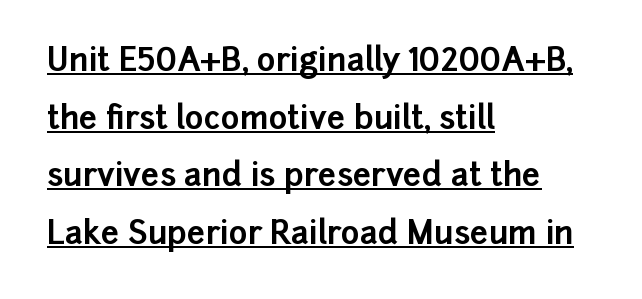
{"serif": "no", "italic": "no", "bold": "yes", "weight": "bold", "width": "normal", "stroke_contrast": "low", "x_height": "medium", "monospaced": "no", "underline": "yes", "align": "left", "line_spacing_ratio": 1.8, "letter_spacing": "normal", "letter_spacing_em": 0.0, "glyph_px": 32}
